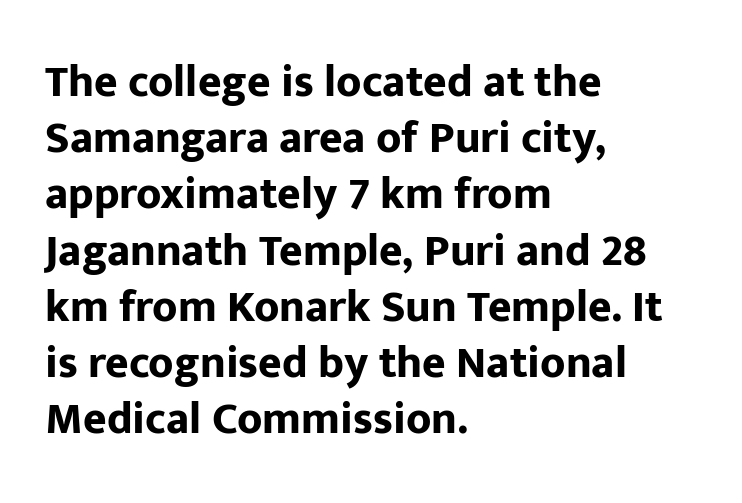
{"serif": "no", "italic": "no", "bold": "yes", "weight": "bold", "width": "normal", "stroke_contrast": "low", "x_height": "medium", "monospaced": "no", "underline": "no", "align": "left", "line_spacing": "normal", "line_spacing_ratio": 1.25, "letter_spacing": "normal", "letter_spacing_em": 0.0, "glyph_px": 45}
